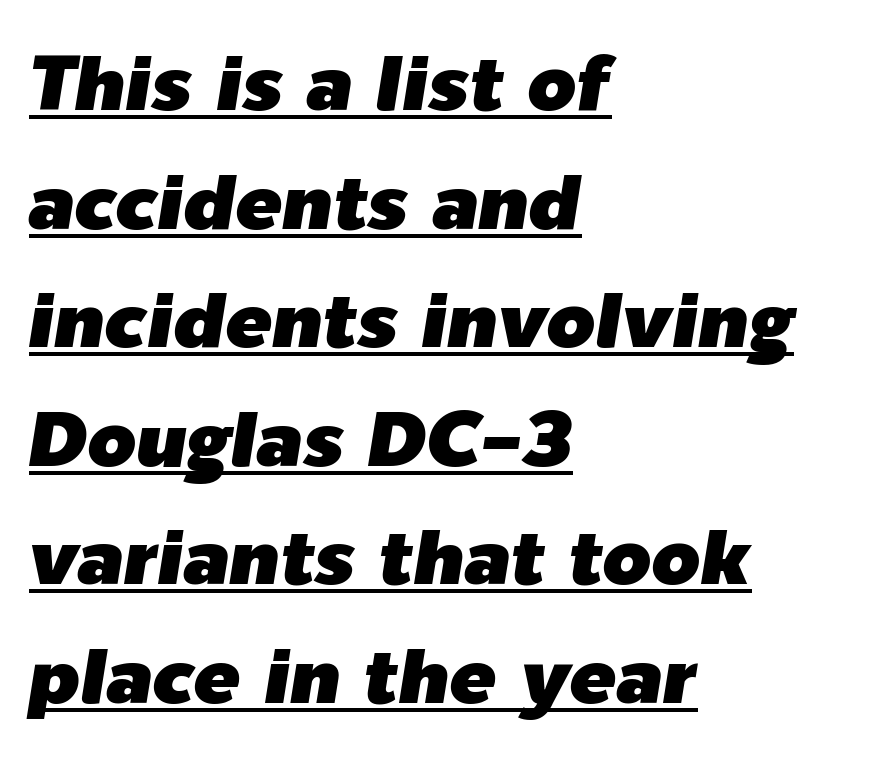
{"italic": "yes", "lean": "right", "slant_degrees": 9, "width": "normal", "stroke_contrast": "low", "x_height": "medium", "monospaced": "no", "underline": "yes", "align": "left", "line_spacing": "normal", "line_spacing_ratio": 1.52, "letter_spacing": "normal", "letter_spacing_em": 0.0, "glyph_px": 78}
